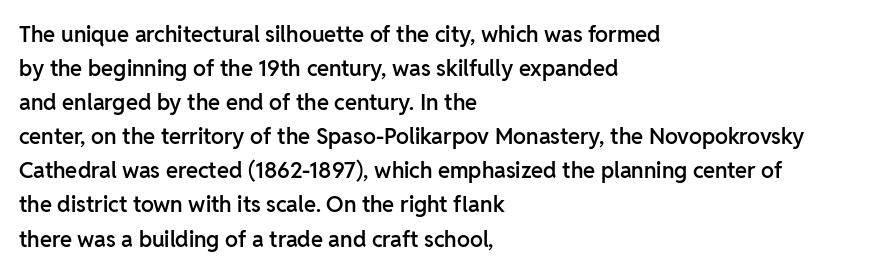
The image shows 22 px text type, upright; set left-aligned, normal line spacing (1.55x), normal letter spacing, not underlined.
